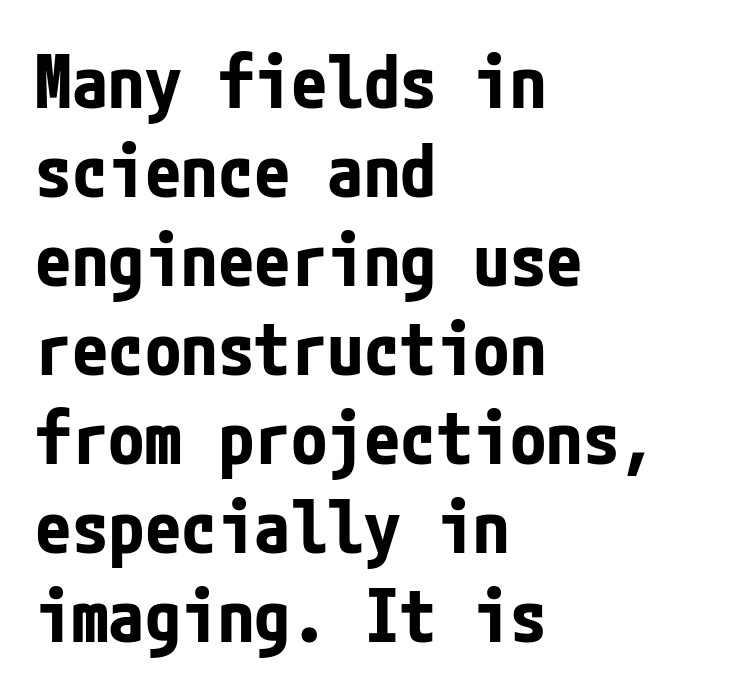
The image shows 73 px bold, condensed sans-serif type, upright; set left-aligned, line spacing 1.22x, normal letter spacing, not underlined; low stroke contrast and a medium x-height.
